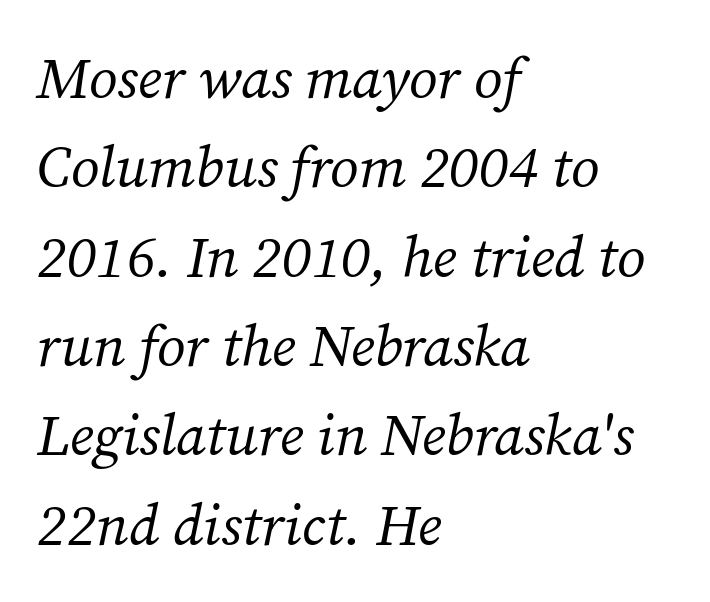
Q: Is the text bold? A: No.
Q: Is the text italic (slanted)? A: Yes, it leans right by about 12 degrees.
Q: Is the typeface a serif or a sans-serif typeface? A: Serif.
Q: Is the text underlined? A: No.
Q: How is the paragraph aligned? A: Left-aligned.
Q: Is the spacing between letters normal or unusually wide? A: Normal.
Q: Is the spacing between lines tight, normal or loose? A: Normal.
Q: Width (condensed, normal, or wide)? A: Normal.
Q: Stroke contrast? A: Medium.
Q: x-height? A: Medium.
Q: Monospaced? A: No.
